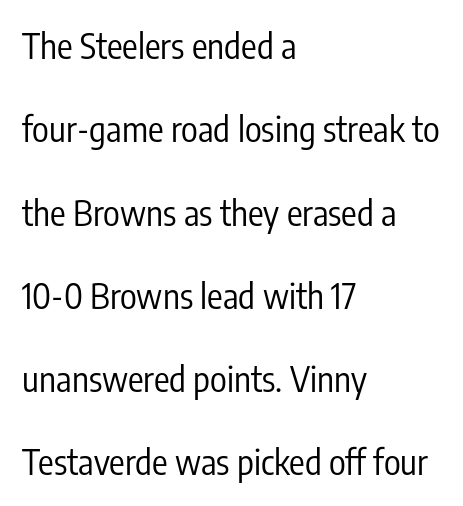
The face used here is proportionally spaced, like ordinary book or web type. Nothing unusual about the tracking: characters are spaced as the font intends. This sample is left-justified, so line endings fall wherever the words run out. This rendering features lettering with no underline. The letters stand upright; this is a roman face.
